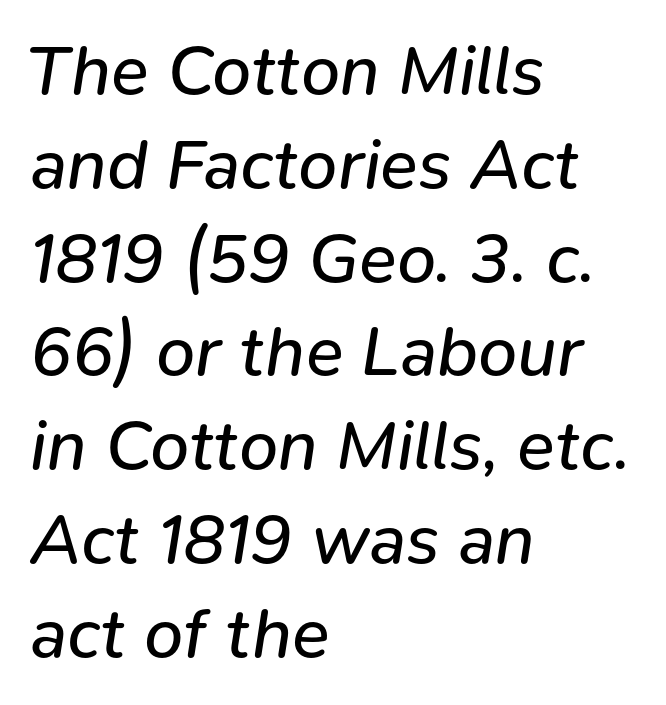
Q: Is the text bold? A: No.
Q: Is the text italic (slanted)? A: Yes, it leans right by about 9 degrees.
Q: Is the text underlined? A: No.
Q: How is the paragraph aligned? A: Left-aligned.
Q: Is the spacing between letters normal or unusually wide? A: Normal.
Q: Is the spacing between lines tight, normal or loose? A: Normal.
Q: Width (condensed, normal, or wide)? A: Normal.
Q: Stroke contrast? A: Low.
Q: x-height? A: Medium.
Q: Monospaced? A: No.
